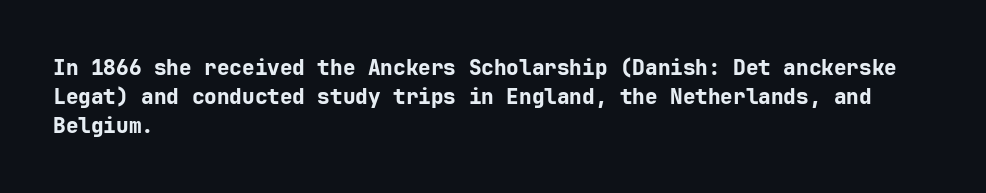
{"italic": "no", "bold": "yes", "underline": "no", "align": "left", "line_spacing": "normal", "line_spacing_ratio": 1.37, "letter_spacing": "normal", "letter_spacing_em": 0.0, "glyph_px": 21}
